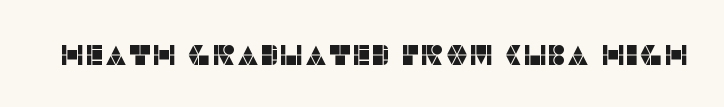
The image shows 29 px sans-serif type, upright; set normal letter spacing, not underlined; low stroke contrast and a large x-height.
